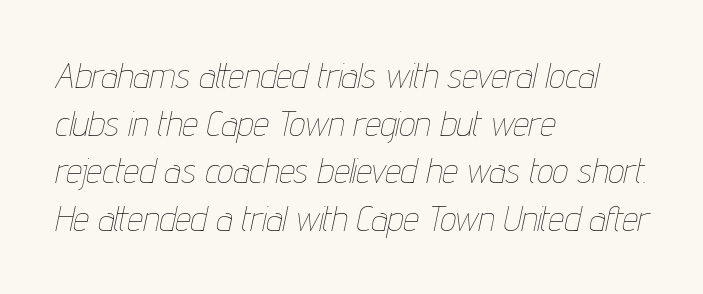
The image shows 35 px thin, condensed type, italic (leaning right); set left-aligned, normal line spacing (1.36x), normal letter spacing, not underlined; low stroke contrast and a medium x-height.
